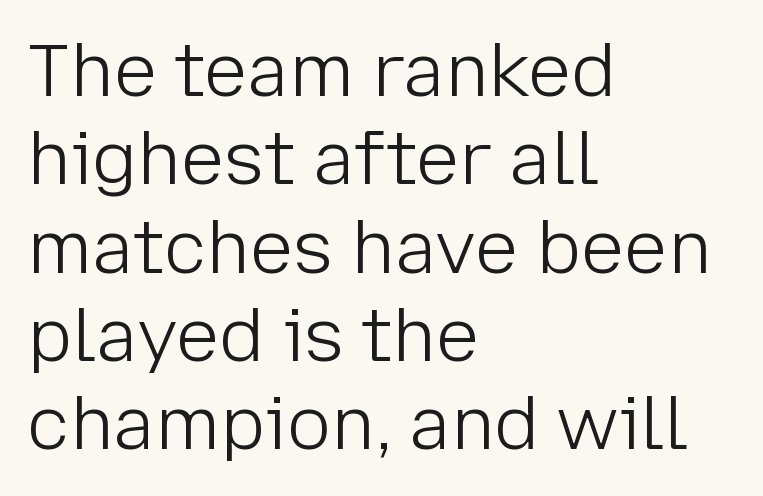
Q: Is the text bold? A: No.
Q: Is the text italic (slanted)? A: No, it is upright.
Q: Is the typeface a serif or a sans-serif typeface? A: Sans-serif.
Q: Is the text underlined? A: No.
Q: How is the paragraph aligned? A: Left-aligned.
Q: Is the spacing between letters normal or unusually wide? A: Normal.
Q: Width (condensed, normal, or wide)? A: Normal.
Q: Stroke contrast? A: Low.
Q: x-height? A: Medium.
Q: Monospaced? A: No.
